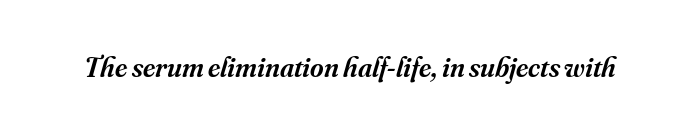
{"serif": "yes", "italic": "yes", "lean": "right", "slant_degrees": 16, "bold": "semi", "weight": "semibold", "width": "normal", "stroke_contrast": "medium", "x_height": "small", "monospaced": "no", "underline": "no", "letter_spacing": "normal", "letter_spacing_em": 0.0, "glyph_px": 29}
